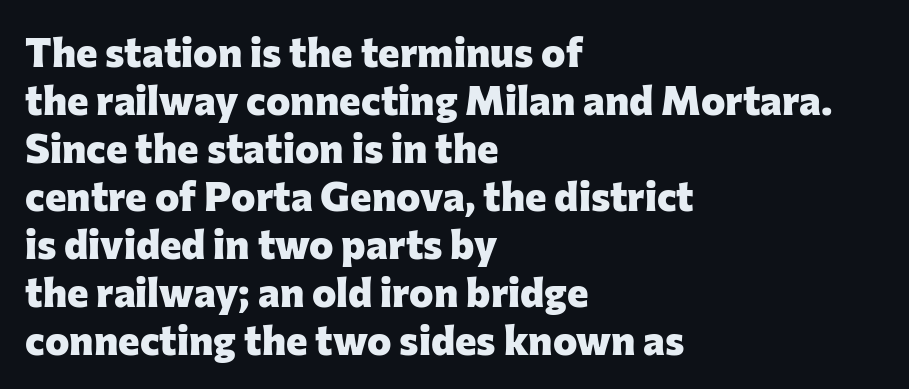
{"serif": "no", "italic": "no", "bold": "yes", "weight": "heavy", "width": "normal", "stroke_contrast": "low", "x_height": "medium", "monospaced": "no", "underline": "no", "align": "left", "line_spacing_ratio": 1.17, "letter_spacing": "normal", "letter_spacing_em": 0.0, "glyph_px": 41}
